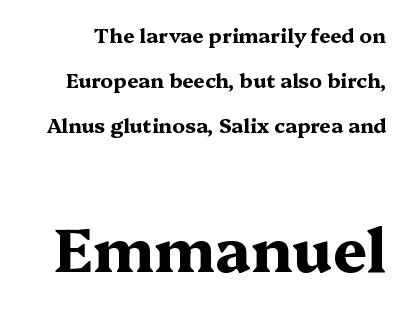
Varying glyph widths throughout — classic text-font behaviour. Each letter's strokes conclude with small projecting serifs. Typesetter's note — lower block bumped up in size, upper block left smaller. The specimen reads as upright at a glance.
